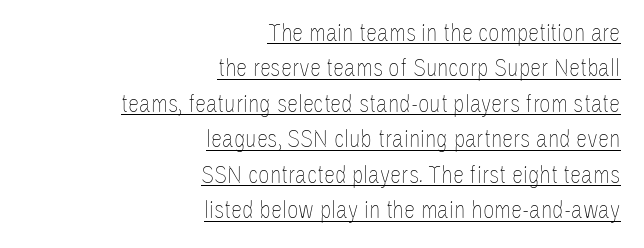
Compared with undecorated copy, this sample adds a rule below the words. Students, note that the glyphs here touch the page at normal intervals. Weight class: somewhere from thin through regular. Interline gaps are of average width in this sample. The letters stand upright; this is a roman face.
